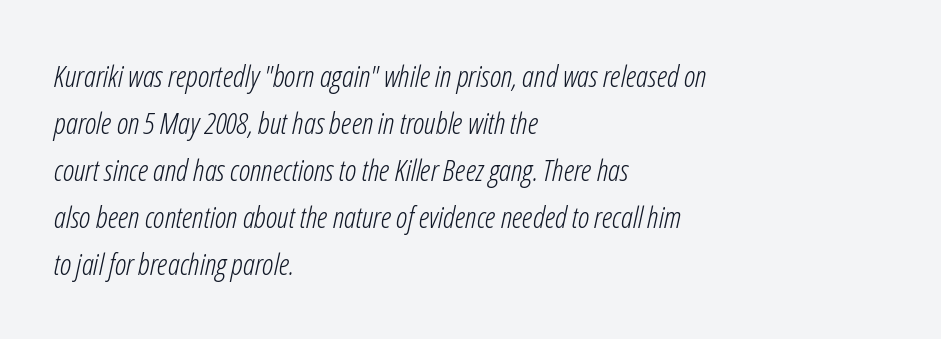
The image shows 30 px light, condensed type, italic (leaning right); set left-aligned, normal line spacing (1.57x), normal letter spacing, not underlined; low stroke contrast and a medium x-height.
